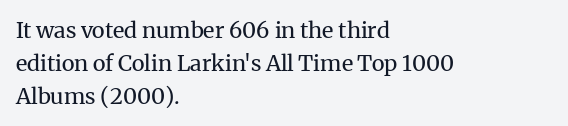
Q: Is the text bold? A: No.
Q: Is the text italic (slanted)? A: No, it is upright.
Q: Is the text underlined? A: No.
Q: How is the paragraph aligned? A: Left-aligned.
Q: Is the spacing between letters normal or unusually wide? A: Normal.
Q: Is the spacing between lines tight, normal or loose? A: Normal.
